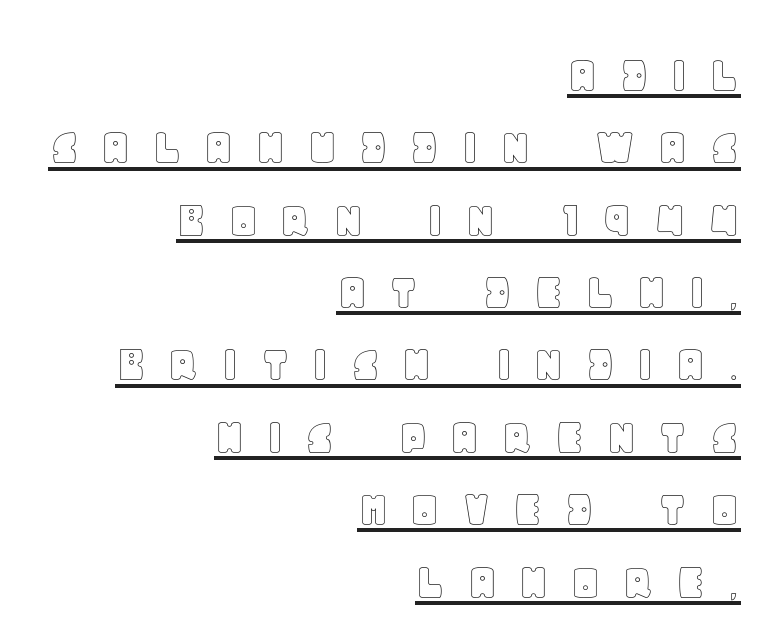
Students, observe the line beneath the letters — that is underlining. Someone cranked the tracking dial way up on this one. These lines were composed using upright roman letters. The passage shown is typed in a proportional face where columns would drift. The space between consecutive lines is moderate. Each line ends at the same right margin while the left side varies.
